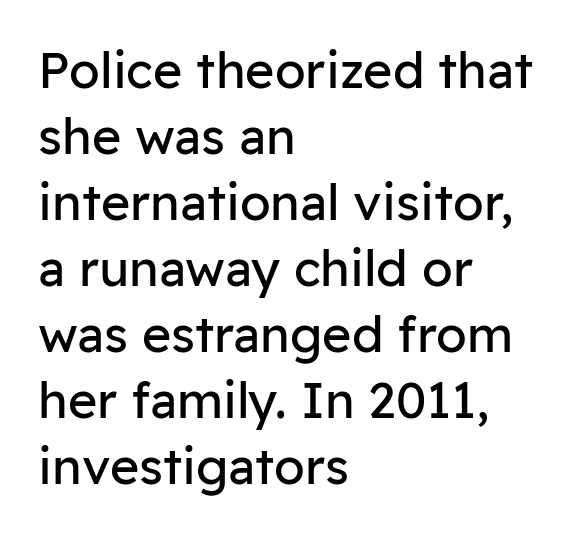
The image shows 50 px regular-weight sans-serif type, upright; set left-aligned, normal line spacing (1.32x), normal letter spacing, not underlined; low stroke contrast and a medium x-height.
